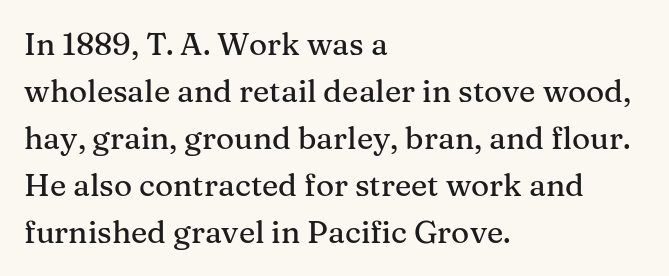
{"serif": "yes", "italic": "no", "width": "normal", "stroke_contrast": "medium", "x_height": "medium", "monospaced": "no", "underline": "no", "align": "left", "line_spacing": "normal", "line_spacing_ratio": 1.52, "letter_spacing": "normal", "letter_spacing_em": 0.0, "glyph_px": 31}
